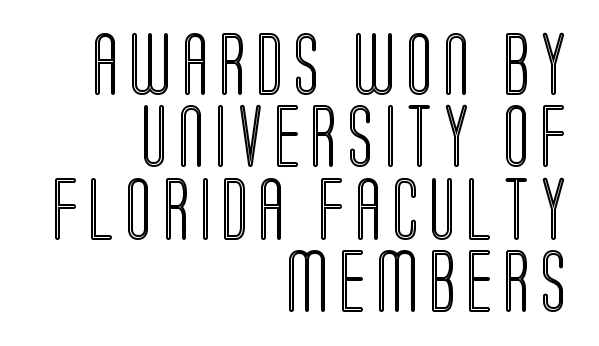
Q: Is the text italic (slanted)? A: No, it is upright.
Q: Is the text underlined? A: No.
Q: How is the paragraph aligned? A: Right-aligned.
Q: Is the spacing between lines tight, normal or loose? A: Tight.
Q: Width (condensed, normal, or wide)? A: Condensed.
Q: x-height? A: Large.
Q: Monospaced? A: No.
